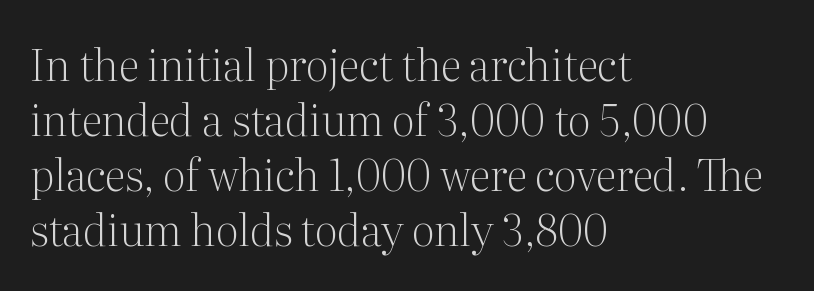
{"serif": "yes", "italic": "no", "bold": "no", "weight": "light", "width": "normal", "stroke_contrast": "medium", "x_height": "medium", "monospaced": "no", "underline": "no", "align": "left", "line_spacing": "normal", "line_spacing_ratio": 1.28, "letter_spacing": "normal", "letter_spacing_em": 0.0, "glyph_px": 43}
